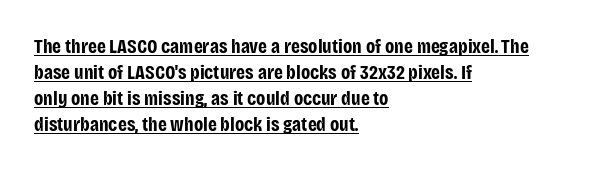
The image shows 20 px bold type, upright; set left-aligned, normal line spacing (1.3x), normal letter spacing, underlined.
